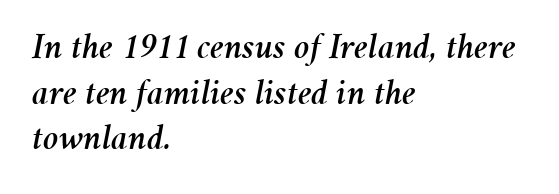
The image shows 37 px text type, italic (leaning right); set left-aligned, line spacing 1.23x, normal letter spacing, not underlined; medium stroke contrast and a medium x-height.
